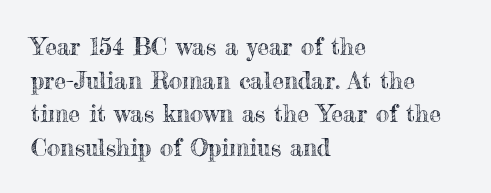
The image shows 24 px text type, upright; set left-aligned, normal line spacing (1.4x), normal letter spacing, not underlined.
